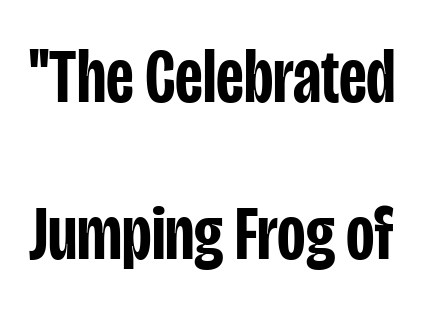
The strokes are fattened partway — semibold, not bold. Nothing unusual about the tracking: characters are spaced as the font intends. Each letter's strokes conclude bluntly, with no projecting serifs. Loosely led — the rows are spread out.
